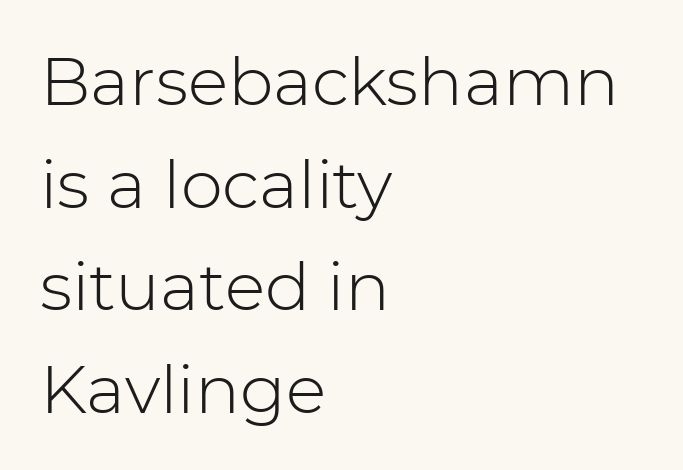
The passage shown is typeset with a sans-serif family. The compositor pushed each line to the left boundary. The glyphs are unaccompanied by any horizontal stroke below them. The letterforms sit at book weight or below. Rows of type keep a routine distance in the vertical direction. Look at the tracking — it's just the regular setting, nothing added.
